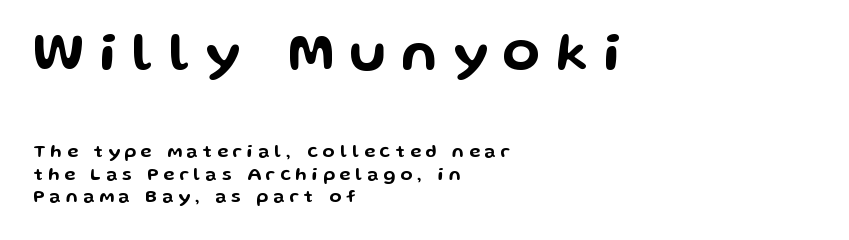
The image shows 55 px wide sans-serif type, upright; set left-aligned, line spacing 1.24x, unusually wide letter spacing (+0.28 em), not underlined; the first (top) block is 3.06x larger; low stroke contrast and a medium x-height.
